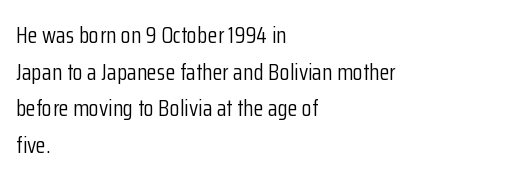
The image shows 23 px text type, upright; set left-aligned, normal line spacing (1.59x), normal letter spacing, not underlined.
